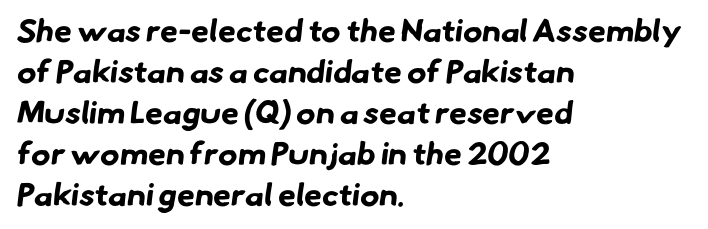
The image shows 32 px bold sans-serif type; set left-aligned, normal line spacing (1.28x), normal letter spacing, not underlined; low stroke contrast and a small x-height.
